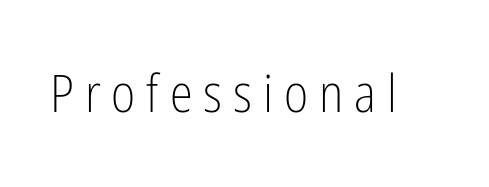
Ordinary non-slanted type is in use. There is plenty of visible air inserted between adjacent glyphs. A typesetter would label this face a sans. The specimen omits any rule beneath the text block's lines. Each letter keeps its own natural width here, so spacing adapts to shape. Nothing heavy about these letters — not bold at all.
